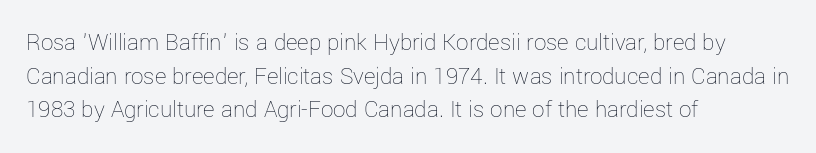
Q: Is the text bold? A: No.
Q: Is the text italic (slanted)? A: No, it is upright.
Q: Is the text underlined? A: No.
Q: How is the paragraph aligned? A: Left-aligned.
Q: Is the spacing between letters normal or unusually wide? A: Normal.
Q: Is the spacing between lines tight, normal or loose? A: Normal.
